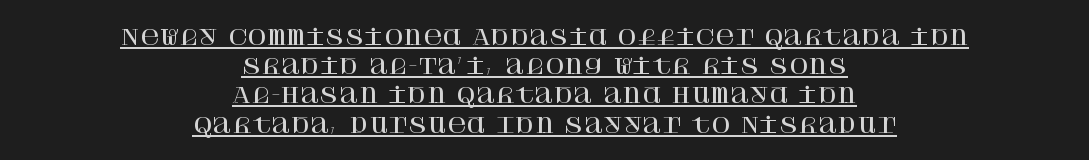
Q: Is the text italic (slanted)? A: No, it is upright.
Q: Is the text underlined? A: Yes.
Q: How is the paragraph aligned? A: Centered.
Q: Is the spacing between letters normal or unusually wide? A: Normal.
Q: Is the spacing between lines tight, normal or loose? A: Normal.
